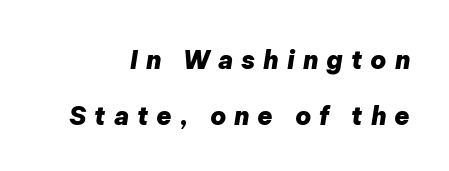
The specimen omits any rule beneath the text block's lines. A typesetter would call this heavily tracked-out type. How would I describe the line gaps? Wide and relaxed. Style check: oblique. A student would call this right alignment; a typographer would say flush right, rag left. Compared with an ordinary text face, these strokes are far heavier — a full bold.
